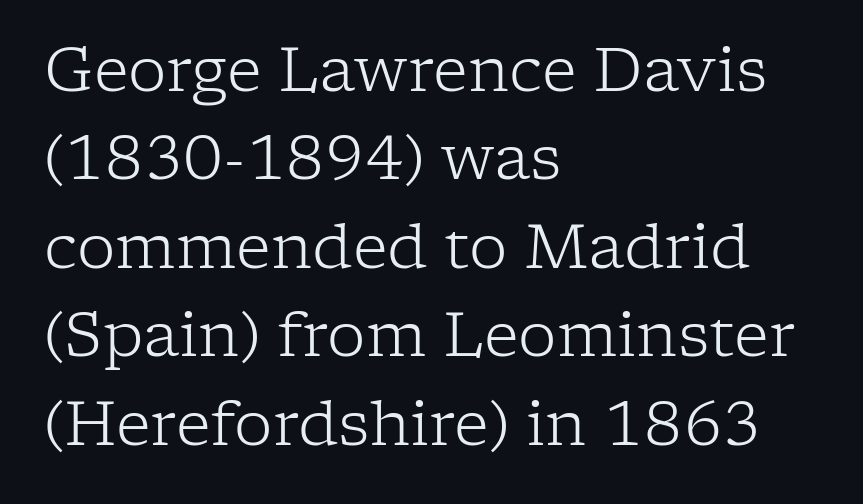
The image shows 61 px light serif type, upright; set left-aligned, normal line spacing (1.45x), normal letter spacing, not underlined; low stroke contrast and a medium x-height.
